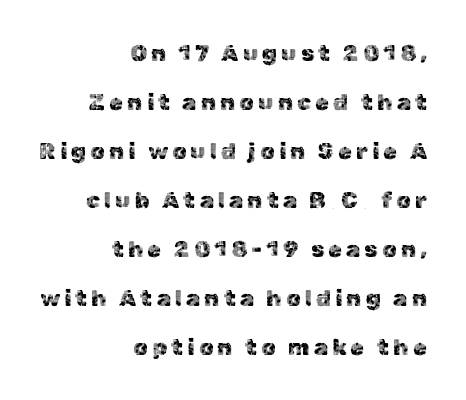
The image shows 23 px text type, upright; set right-aligned, loose line spacing (2.13x), not underlined.
